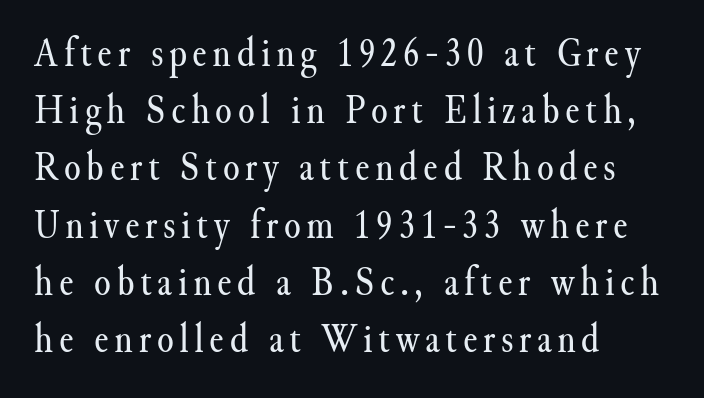
{"serif": "yes", "italic": "no", "bold": "no", "weight": "regular", "width": "normal", "stroke_contrast": "medium", "x_height": "small", "monospaced": "no", "underline": "no", "align": "left", "line_spacing": "normal", "line_spacing_ratio": 1.33, "glyph_px": 43}
